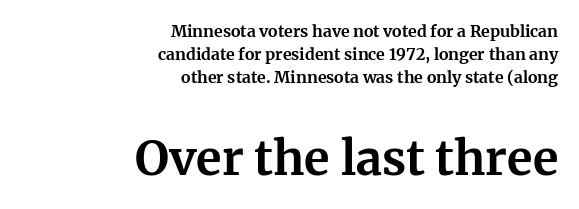
Note the varied advance widths — an 'i' is clearly narrower than an 'm'. The passage shown is not underscored anywhere. The face used here has the dense, thick strokes of a bold. These lines sit exactly where default settings would place them. Here the second block reads like a headline and the first like body copy. The rag falls on the left side of this text block.
